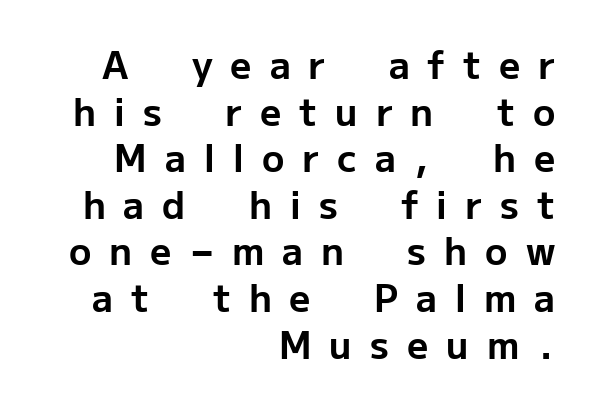
Thick stems and heavy bowls — unmistakably bold. Is this a fixed-width face? No — the glyphs have proportional, varying widths. Is the block centered? No — it sits flush against the right margin. Every stem runs plumb, perpendicular to the baseline. Serif or sans? Sans — the stroke terminals are bare.
